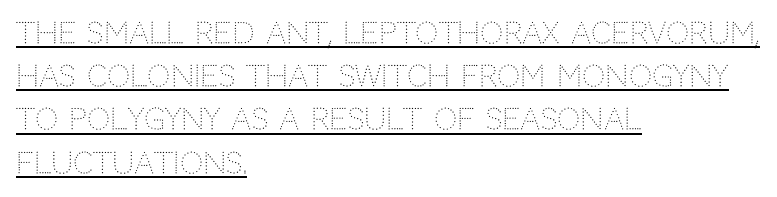
Weight: in the light-to-regular range. The rendering uses natural spacing where letterforms have individual widths. This is sans-serif lettering, the kind often seen on screens and signage. This is underlined copy, the kind a proofreader might mark for attention. Characters remain perfectly vertical along every line. Line starts are locked; line ends wander.
